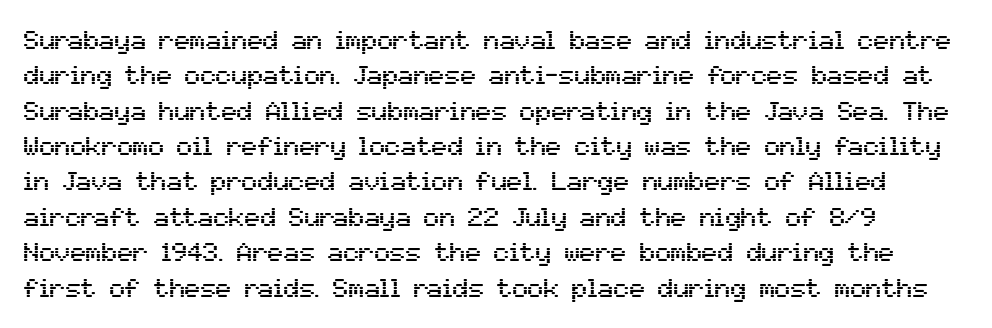
The image shows 26 px text type, upright; set normal line spacing (1.36x), normal letter spacing, not underlined.
